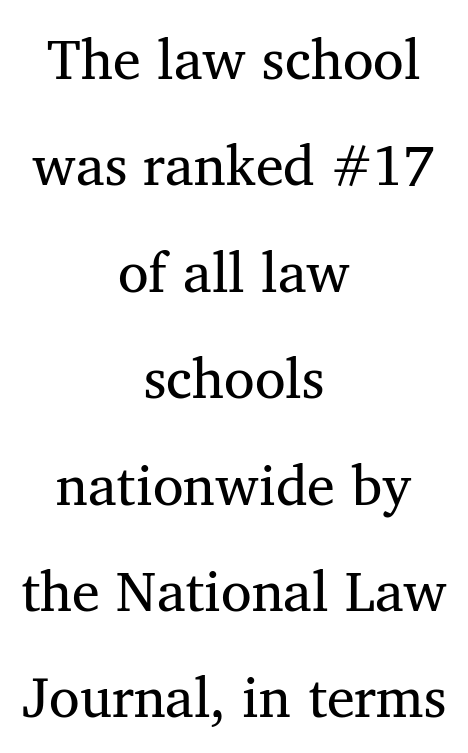
The image shows 56 px serif type, upright; set centered, loose line spacing (1.9x), normal letter spacing, not underlined; medium stroke contrast and a medium x-height.
